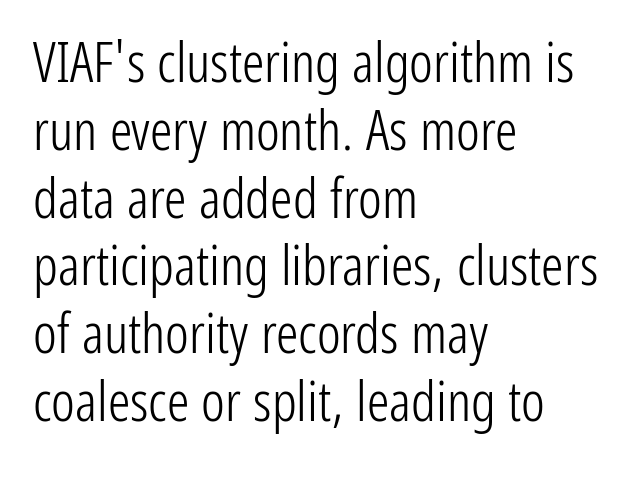
What stands out about the letter spacing? Nothing — it is the standard amount. The letters advance in unequal steps, a hallmark of proportional type. Does the type have serifs? No, each stem ends abruptly. In CSS terms this would be text-align: left. Stems here are at most as thick as an everyday book face. The letters stand straight up with perfectly vertical stems.
